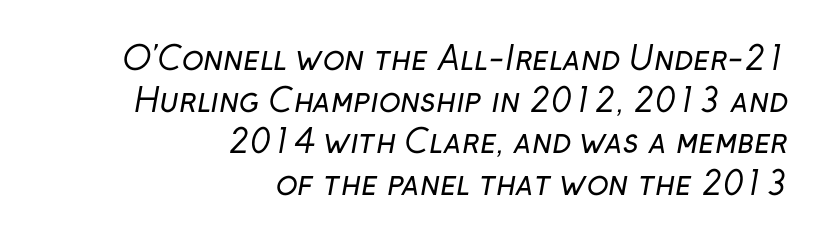
In CSS terms this would be text-align: right. Caption: standard tracking, unaltered. No feet cap the strokes, marking this as sans-serif type. Bold? No — there's no thickening of the strokes.
